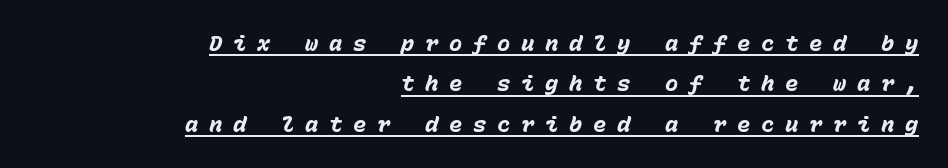
Q: Is the text bold? A: Yes.
Q: Is the text italic (slanted)? A: Yes, it leans right by about 15 degrees.
Q: Is the text underlined? A: Yes.
Q: How is the paragraph aligned? A: Right-aligned.
Q: Is the spacing between letters normal or unusually wide? A: Unusually wide.
